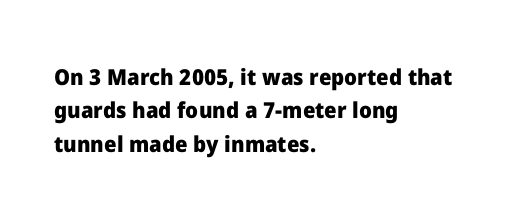
The strip under each line holds only bare page. Between one letter and the next there's only the usual sliver of space. Is there any slant? The stems are plumb. Plenty of ink on the page — the face is bold. Leading matches the norm, producing a regular column.
